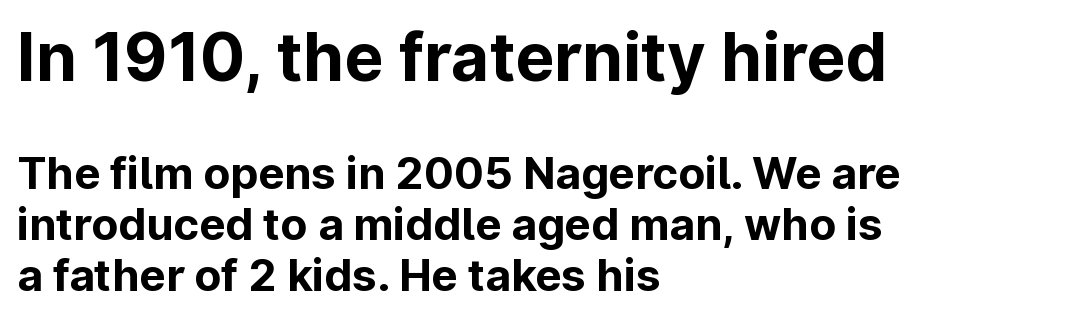
Q: Is the text bold? A: Yes.
Q: Is the text italic (slanted)? A: No, it is upright.
Q: Is the typeface a serif or a sans-serif typeface? A: Sans-serif.
Q: Is the text underlined? A: No.
Q: How is the paragraph aligned? A: Left-aligned.
Q: Is the spacing between letters normal or unusually wide? A: Normal.
Q: Which block of text is set in a larger size, the first (top) or the second (bottom)? A: The first (top) one.
Q: Width (condensed, normal, or wide)? A: Normal.
Q: Stroke contrast? A: Low.
Q: x-height? A: Medium.
Q: Monospaced? A: No.
